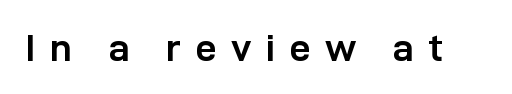
Q: Is the text bold? A: Yes.
Q: Is the text italic (slanted)? A: No, it is upright.
Q: Is the typeface a serif or a sans-serif typeface? A: Sans-serif.
Q: Is the text underlined? A: No.
Q: Is the spacing between letters normal or unusually wide? A: Unusually wide.
Q: Width (condensed, normal, or wide)? A: Normal.
Q: Stroke contrast? A: Low.
Q: x-height? A: Medium.
Q: Monospaced? A: No.
